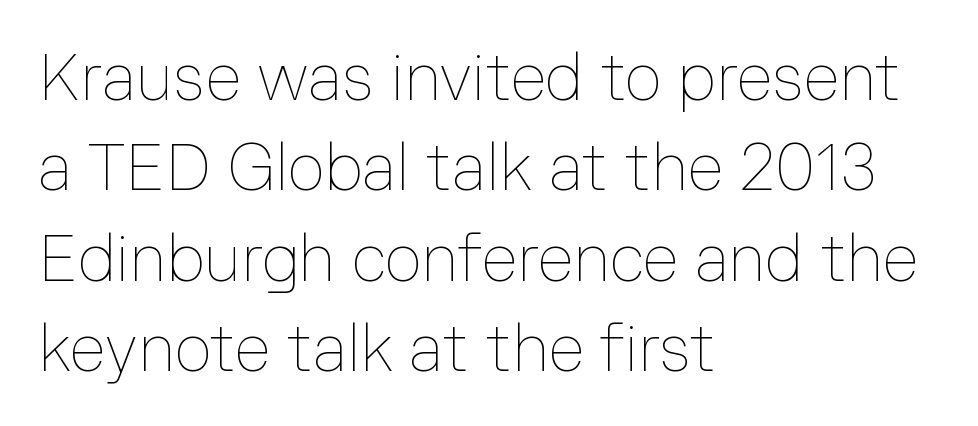
The image shows 65 px thin type, upright; set left-aligned, normal line spacing (1.39x), normal letter spacing, not underlined; low stroke contrast and a medium x-height.
